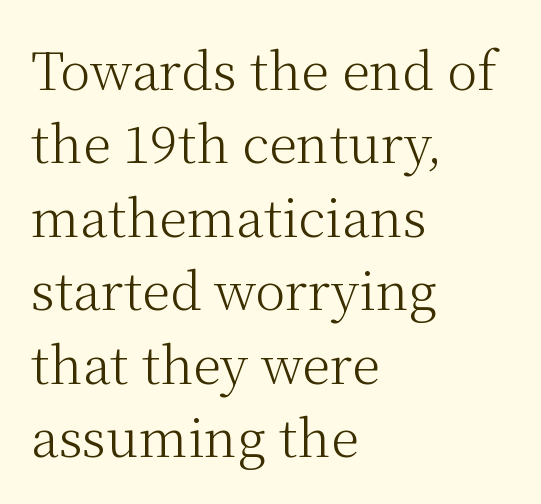
Q: Is the text bold? A: No.
Q: Is the text italic (slanted)? A: No, it is upright.
Q: Is the typeface a serif or a sans-serif typeface? A: Serif.
Q: Is the text underlined? A: No.
Q: How is the paragraph aligned? A: Left-aligned.
Q: Is the spacing between letters normal or unusually wide? A: Normal.
Q: Is the spacing between lines tight, normal or loose? A: Normal.
Q: Width (condensed, normal, or wide)? A: Normal.
Q: Stroke contrast? A: Medium.
Q: x-height? A: Medium.
Q: Monospaced? A: No.
